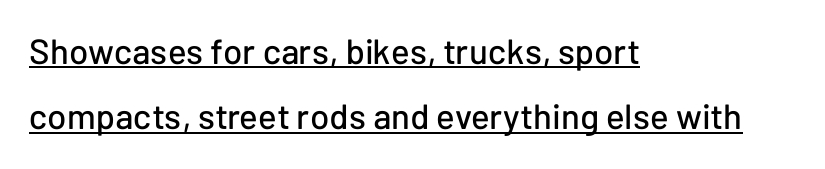
The image shows 35 px sans-serif type, upright; set left-aligned, line spacing 1.87x, normal letter spacing, underlined; low stroke contrast and a medium x-height.
